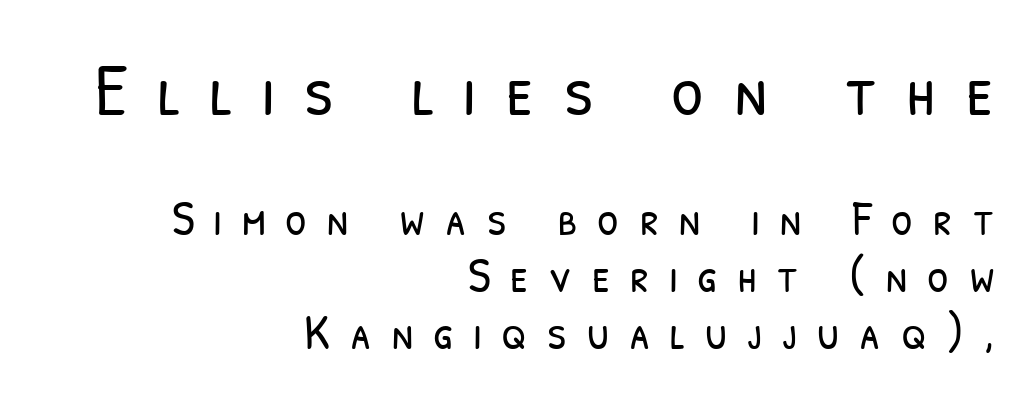
Q: Is the text bold? A: No.
Q: Is the typeface a serif or a sans-serif typeface? A: Sans-serif.
Q: Is the text underlined? A: No.
Q: How is the paragraph aligned? A: Right-aligned.
Q: Is the spacing between letters normal or unusually wide? A: Unusually wide.
Q: Which block of text is set in a larger size, the first (top) or the second (bottom)? A: The first (top) one.
Q: Width (condensed, normal, or wide)? A: Condensed.
Q: Stroke contrast? A: Low.
Q: x-height? A: Medium.
Q: Monospaced? A: No.
